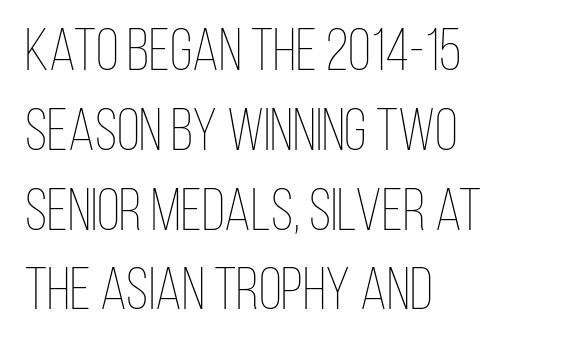
The image shows 60 px thin, condensed type, upright; set left-aligned, normal line spacing (1.33x), normal letter spacing, not underlined; low stroke contrast and a large x-height.
